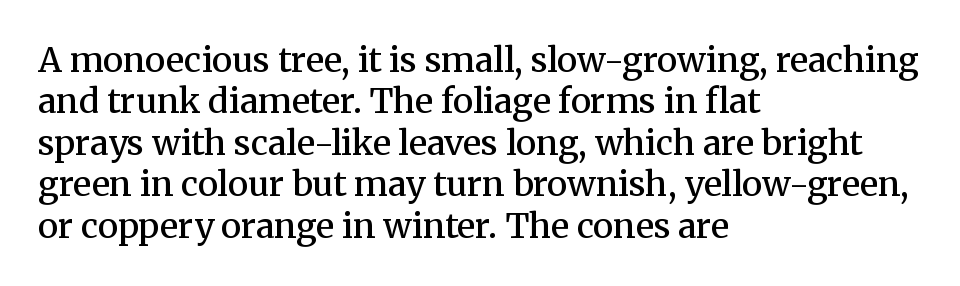
Moderately thickened strokes mark this as semibold type. The letters stand straight up with perfectly vertical stems. If you drew a ruler down the left edge, every line would touch it. Inter-character spacing is left at the font's built-in metrics.
